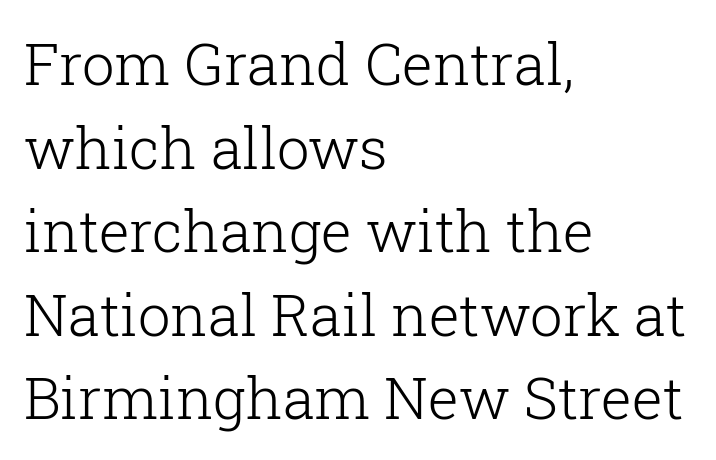
{"serif": "yes", "italic": "no", "bold": "no", "weight": "light", "width": "normal", "stroke_contrast": "low", "x_height": "medium", "monospaced": "no", "underline": "no", "align": "left", "line_spacing": "normal", "line_spacing_ratio": 1.44, "letter_spacing": "normal", "letter_spacing_em": 0.0, "glyph_px": 58}
